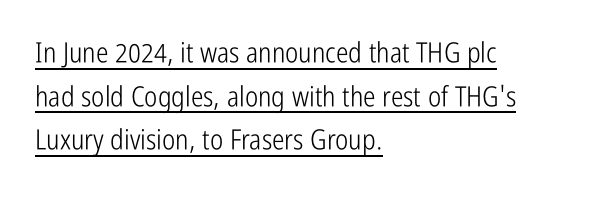
The image shows 28 px light, condensed sans-serif type, upright; set left-aligned, normal line spacing (1.56x), normal letter spacing, underlined; low stroke contrast and a medium x-height.
